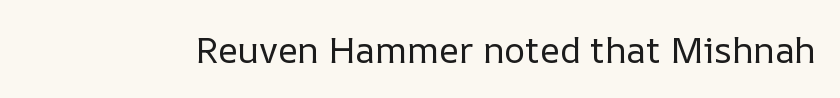
{"italic": "no", "bold": "no", "weight": "regular", "width": "normal", "stroke_contrast": "low", "x_height": "medium", "monospaced": "no", "underline": "no", "letter_spacing": "normal", "letter_spacing_em": 0.0, "glyph_px": 36}
